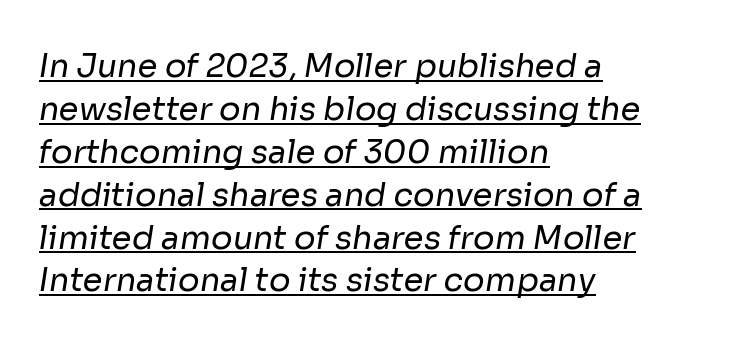
{"serif": "no", "bold": "no", "weight": "regular", "width": "normal", "stroke_contrast": "low", "x_height": "medium", "monospaced": "no", "underline": "yes", "align": "left", "line_spacing": "normal", "line_spacing_ratio": 1.34, "letter_spacing": "normal", "letter_spacing_em": 0.0, "glyph_px": 32}
